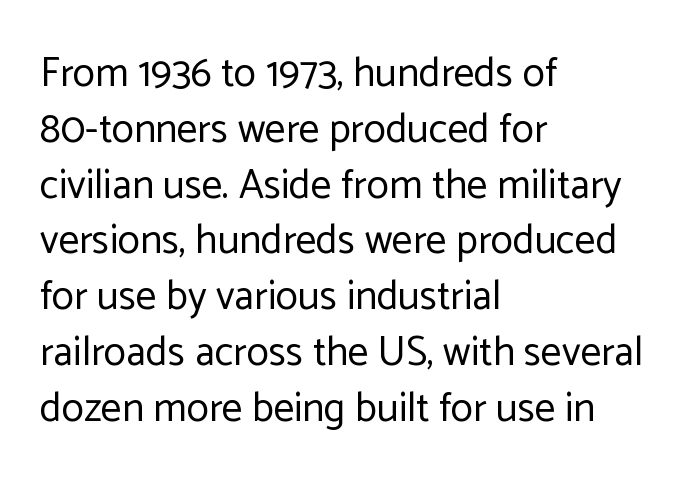
When letters stand straight like this, we call the style roman or upright. The letterforms sit at book weight or below. Note the varied advance widths — an 'i' is clearly narrower than an 'm'. The lines sit at an ordinary, default distance from one another.
